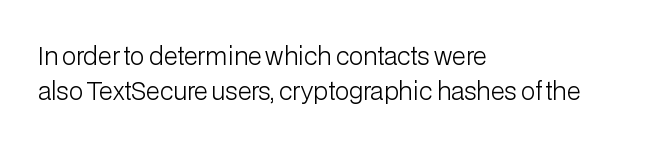
{"italic": "no", "bold": "no", "underline": "no", "align": "left", "line_spacing": "normal", "line_spacing_ratio": 1.45, "letter_spacing": "normal", "letter_spacing_em": 0.0, "glyph_px": 24}
